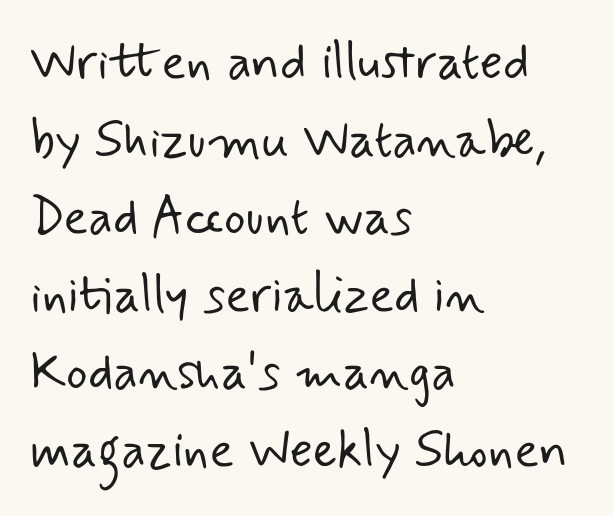
{"serif": "no", "bold": "no", "weight": "light", "width": "normal", "stroke_contrast": "low", "x_height": "small", "monospaced": "no", "underline": "no", "align": "left", "line_spacing": "normal", "line_spacing_ratio": 1.52, "letter_spacing": "normal", "letter_spacing_em": 0.0, "glyph_px": 51}
